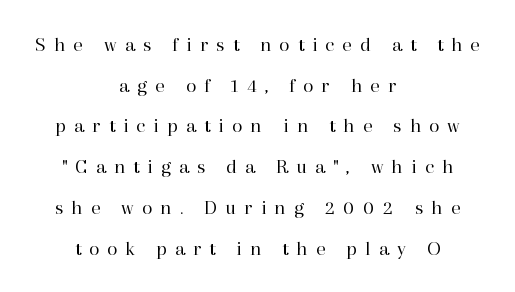
The paragraph has two soft edges and a firm central axis. Stroke thickness stays within the range of a standard reading face or lighter. Rows of type keep a wide berth in the vertical direction. Tall strokes in this sample are plumb rather than angled. Rule under the text: the space is simply empty. Observe the wide spacing: letters keep a clear distance from each other.
